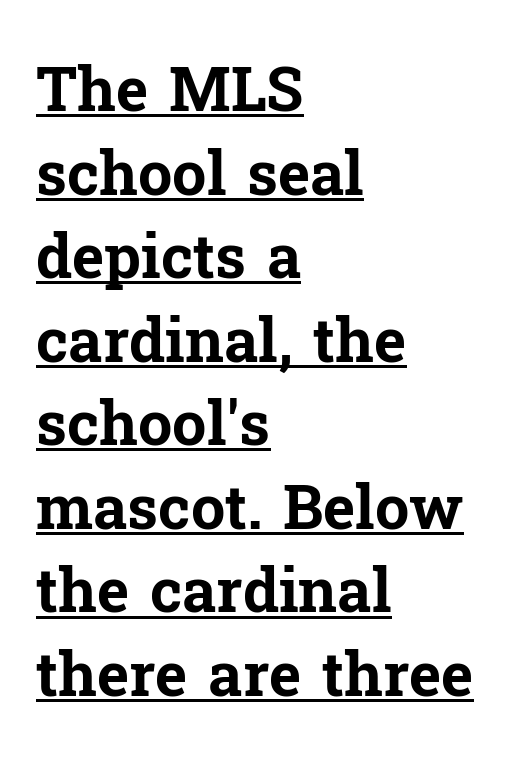
Baseline-to-baseline distance is the conventional proportion of letter height. Casual observation: everything's shoved over to the left. The font is running at its bold setting. Words appear dense and cohesive because spacing is normal. No italicization has been applied; the sample stays upright. Students, observe the line beneath the letters — that is underlining.
